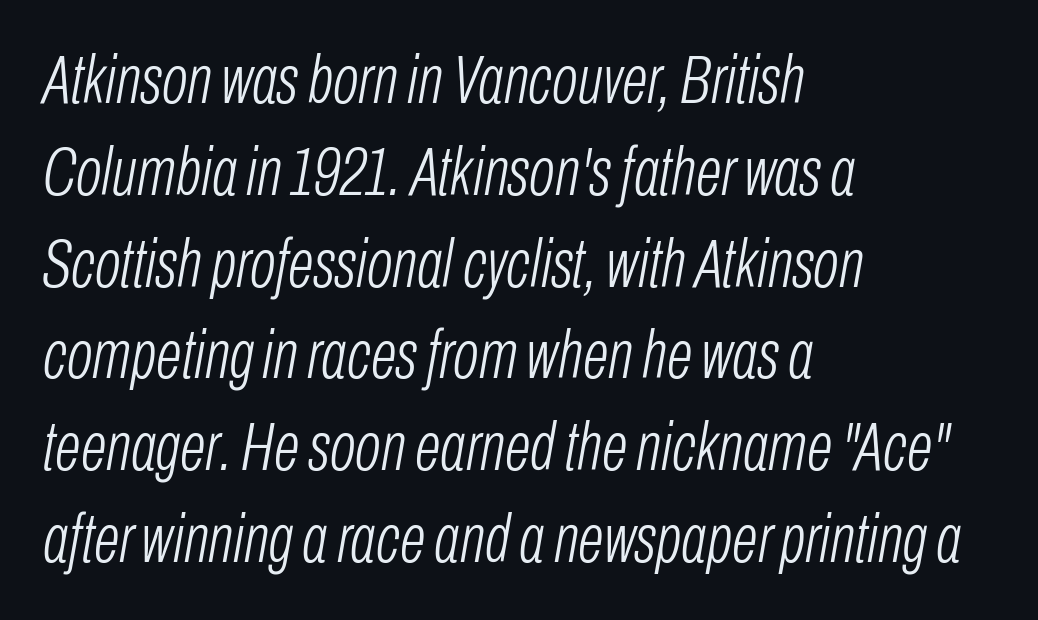
Q: Is the text bold? A: No.
Q: Is the text italic (slanted)? A: Yes, it leans right by about 10 degrees.
Q: Is the text underlined? A: No.
Q: How is the paragraph aligned? A: Left-aligned.
Q: Is the spacing between letters normal or unusually wide? A: Normal.
Q: Is the spacing between lines tight, normal or loose? A: Normal.
Q: Width (condensed, normal, or wide)? A: Condensed.
Q: Stroke contrast? A: Low.
Q: x-height? A: Medium.
Q: Monospaced? A: No.
